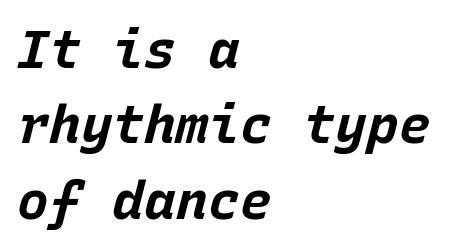
Every row of glyphs begins at an identical x-position on the left. How are the letters spaced? Ordinarily, with no added tracking. The letters are slanted; this is an italic face. The words here are not underlined.
